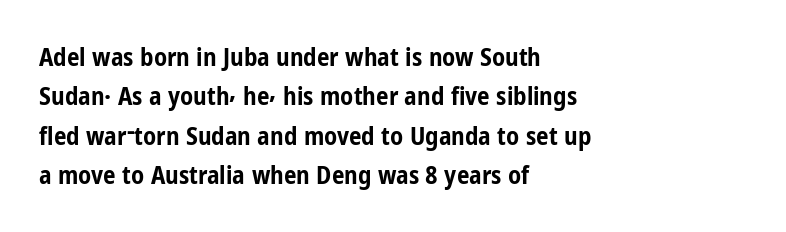
Q: Is the text bold? A: Yes.
Q: Is the text italic (slanted)? A: No, it is upright.
Q: Is the text underlined? A: No.
Q: How is the paragraph aligned? A: Left-aligned.
Q: Is the spacing between letters normal or unusually wide? A: Normal.
Q: Is the spacing between lines tight, normal or loose? A: Normal.
